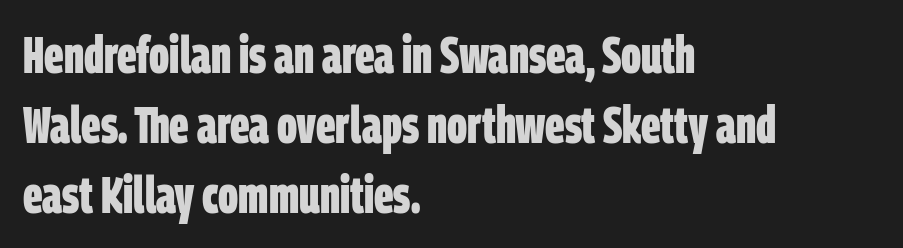
The image shows 51 px bold, condensed sans-serif type; set left-aligned, normal line spacing (1.37x), normal letter spacing, not underlined; low stroke contrast and a large x-height.
